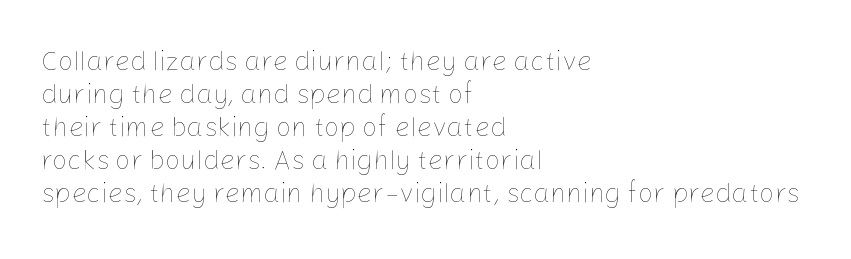
Q: Is the text bold? A: No.
Q: Is the text italic (slanted)? A: No, it is upright.
Q: Is the text underlined? A: No.
Q: How is the paragraph aligned? A: Left-aligned.
Q: Is the spacing between letters normal or unusually wide? A: Normal.
